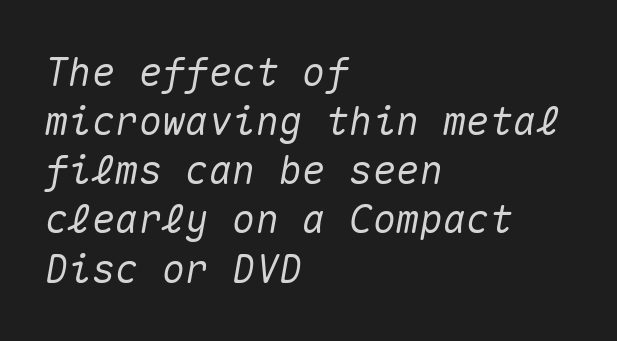
{"italic": "yes", "lean": "right", "slant_degrees": 10, "width": "normal", "stroke_contrast": "medium", "x_height": "medium", "monospaced": "yes", "underline": "no", "align": "left", "line_spacing": "normal", "line_spacing_ratio": 1.26, "letter_spacing": "normal", "letter_spacing_em": 0.0, "glyph_px": 39}
